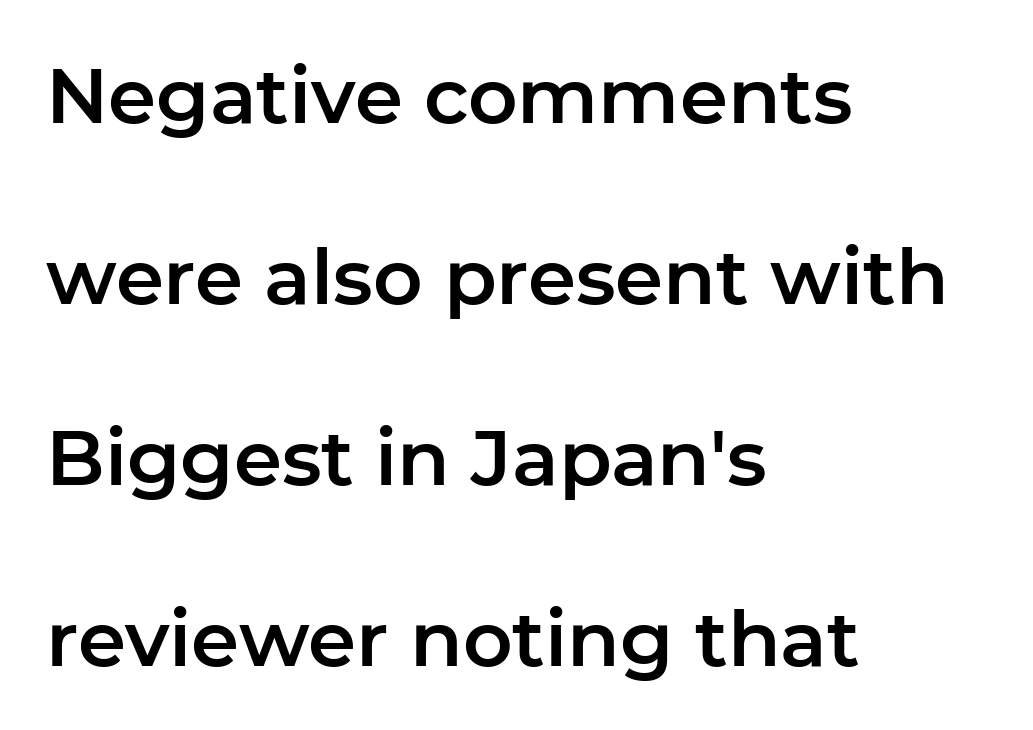
Q: Is the text italic (slanted)? A: No, it is upright.
Q: Is the typeface a serif or a sans-serif typeface? A: Sans-serif.
Q: Is the text underlined? A: No.
Q: How is the paragraph aligned? A: Left-aligned.
Q: Is the spacing between letters normal or unusually wide? A: Normal.
Q: Is the spacing between lines tight, normal or loose? A: Loose.
Q: Width (condensed, normal, or wide)? A: Normal.
Q: Stroke contrast? A: Low.
Q: x-height? A: Medium.
Q: Monospaced? A: No.
